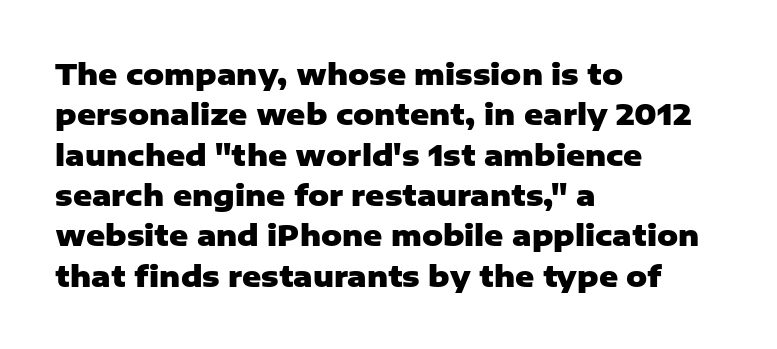
Tall strokes in this sample are plumb rather than angled. Do the characters align in a grid? No, the font is proportional. In terms of leading, this rendering sits right in the middle. Check under the words: just untouched page.
